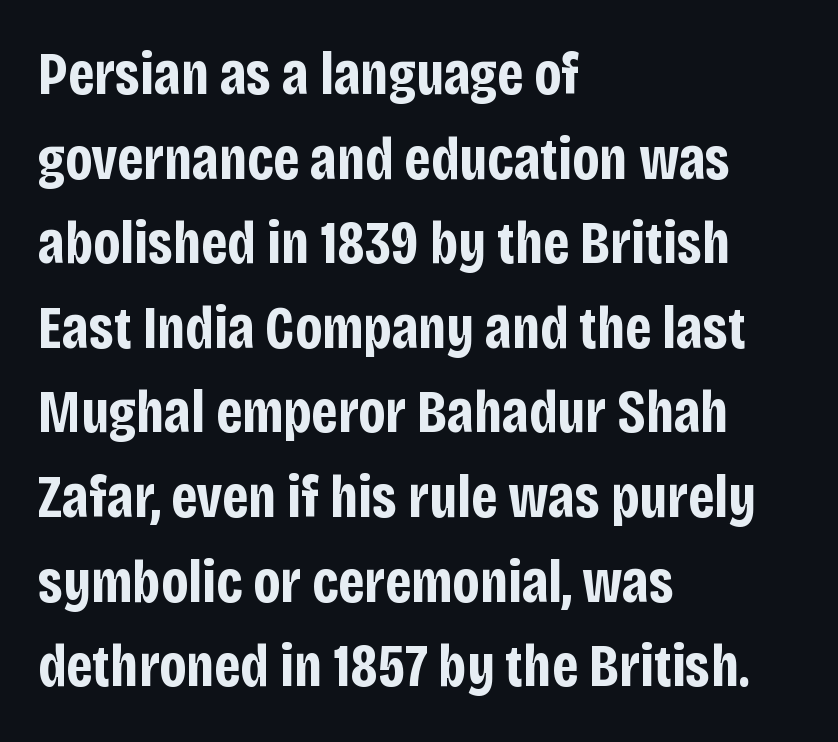
{"serif": "no", "italic": "no", "bold": "yes", "weight": "bold", "width": "condensed", "stroke_contrast": "low", "x_height": "large", "monospaced": "no", "underline": "no", "align": "left", "line_spacing": "normal", "line_spacing_ratio": 1.41, "letter_spacing": "normal", "letter_spacing_em": 0.0, "glyph_px": 60}
